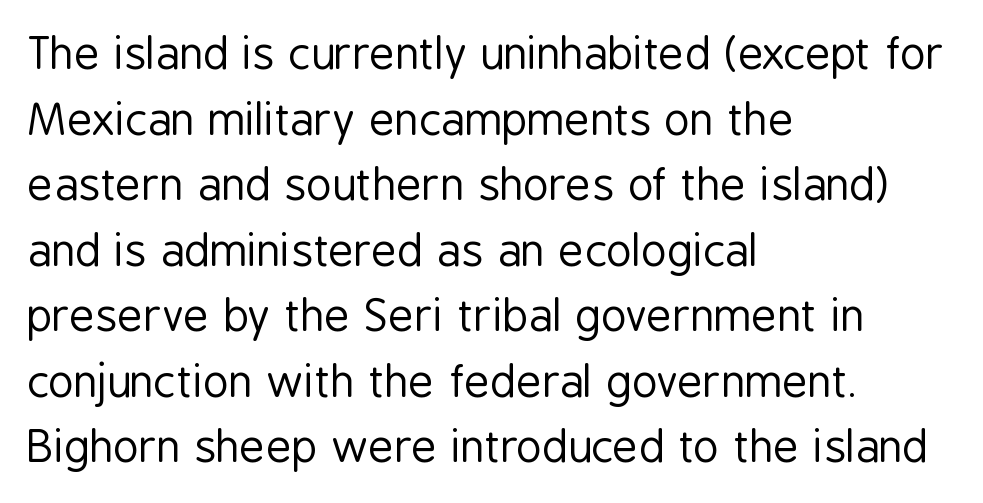
The gaps between neighbouring characters are ordinary and unremarkable. The rendering anchors every line to the left-hand side. Regarding serifs, this sample does without them. The passage shown is typed in a proportional face where columns would drift.
